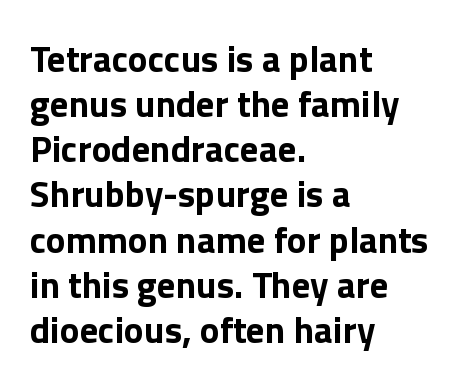
The image shows 37 px bold sans-serif type, upright; set left-aligned, line spacing 1.22x, normal letter spacing, not underlined; a medium x-height.
